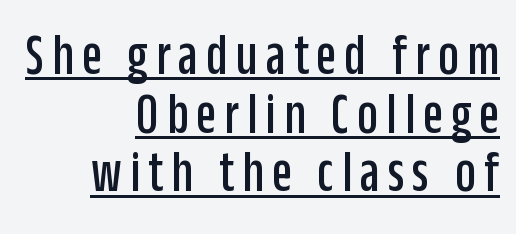
Q: Is the text italic (slanted)? A: No, it is upright.
Q: Is the typeface a serif or a sans-serif typeface? A: Sans-serif.
Q: Is the text underlined? A: Yes.
Q: How is the paragraph aligned? A: Right-aligned.
Q: Is the spacing between lines tight, normal or loose? A: Tight.
Q: Width (condensed, normal, or wide)? A: Condensed.
Q: Stroke contrast? A: Low.
Q: x-height? A: Large.
Q: Monospaced? A: No.
